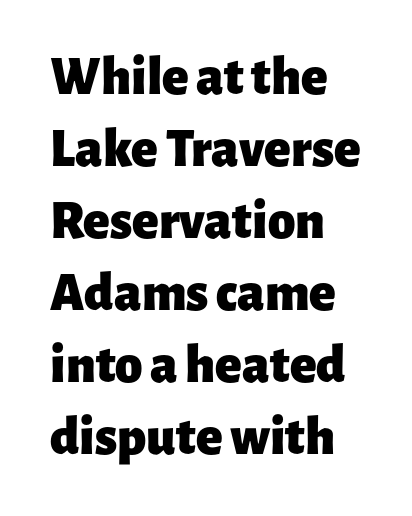
{"serif": "no", "italic": "no", "bold": "yes", "weight": "heavy", "width": "normal", "stroke_contrast": "low", "x_height": "medium", "monospaced": "no", "underline": "no", "align": "left", "line_spacing": "normal", "line_spacing_ratio": 1.31, "letter_spacing": "normal", "letter_spacing_em": 0.0, "glyph_px": 55}
